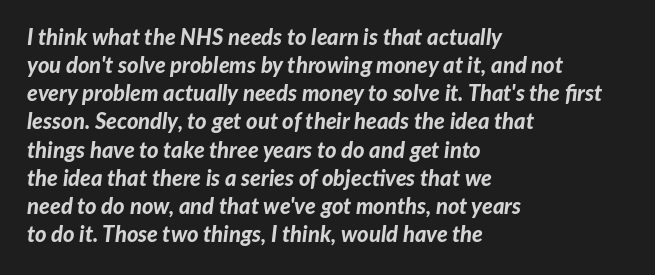
{"italic": "yes", "lean": "right", "slant_degrees": 7, "bold": "yes", "underline": "no", "align": "left", "line_spacing": "normal", "line_spacing_ratio": 1.28, "letter_spacing": "normal", "letter_spacing_em": 0.0, "glyph_px": 22}
